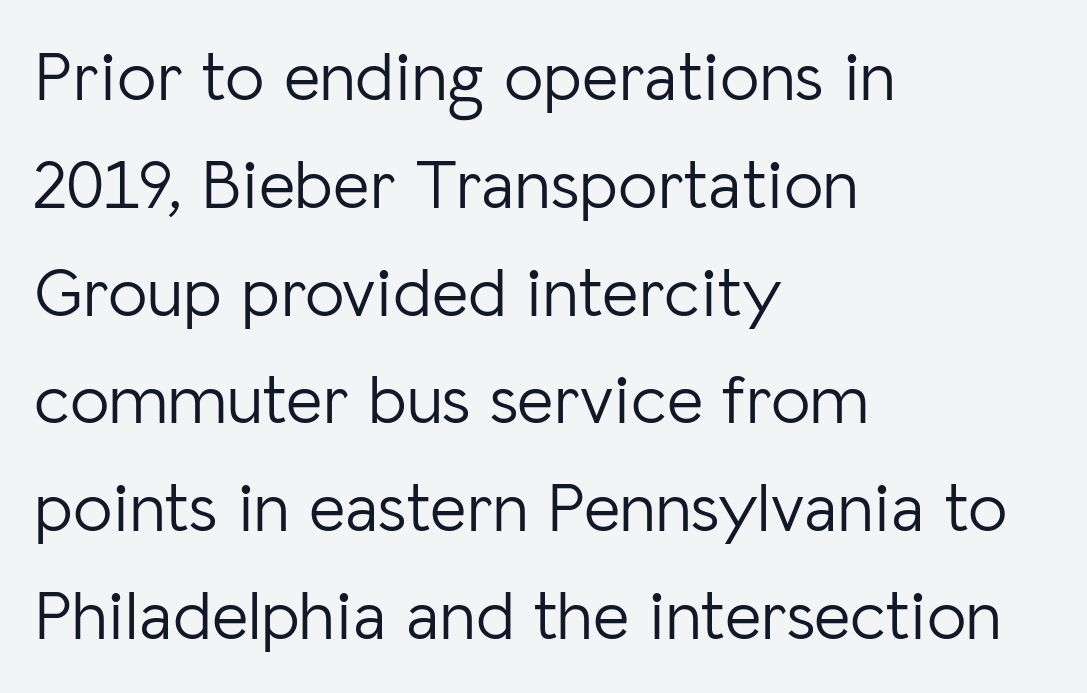
{"serif": "no", "italic": "no", "bold": "no", "weight": "light", "width": "normal", "stroke_contrast": "low", "x_height": "medium", "monospaced": "no", "underline": "no", "align": "left", "line_spacing": "normal", "line_spacing_ratio": 1.54, "letter_spacing": "normal", "letter_spacing_em": 0.0, "glyph_px": 70}
